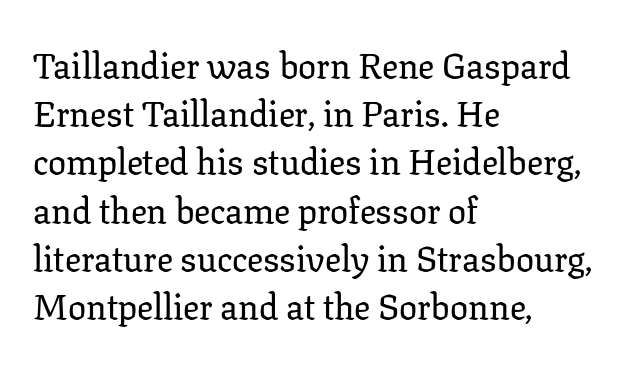
Q: Is the text italic (slanted)? A: No, it is upright.
Q: Is the typeface a serif or a sans-serif typeface? A: Serif.
Q: Is the text underlined? A: No.
Q: How is the paragraph aligned? A: Left-aligned.
Q: Is the spacing between letters normal or unusually wide? A: Normal.
Q: Is the spacing between lines tight, normal or loose? A: Normal.
Q: Width (condensed, normal, or wide)? A: Normal.
Q: Stroke contrast? A: Low.
Q: x-height? A: Medium.
Q: Monospaced? A: No.
